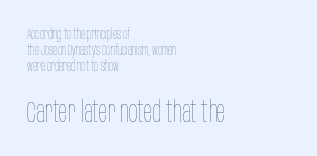
No italicization has been applied; the sample stays upright. Letters rest on an invisible, unmarked baseline. Line starts are locked; line ends wander. Small over large — that's the arrangement of the two blocks here. The space between consecutive lines is stingy.
